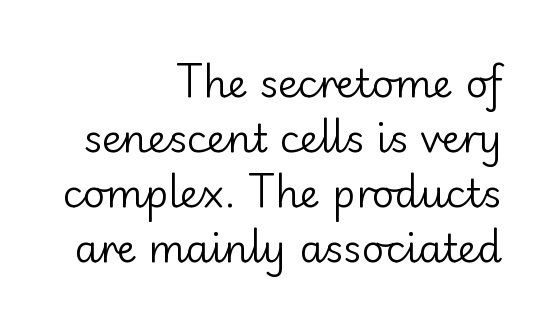
{"serif": "no", "italic": "no", "bold": "no", "weight": "regular", "width": "normal", "stroke_contrast": "low", "x_height": "small", "monospaced": "no", "underline": "no", "align": "right", "line_spacing": "normal", "line_spacing_ratio": 1.41, "letter_spacing": "normal", "letter_spacing_em": 0.0, "glyph_px": 39}
